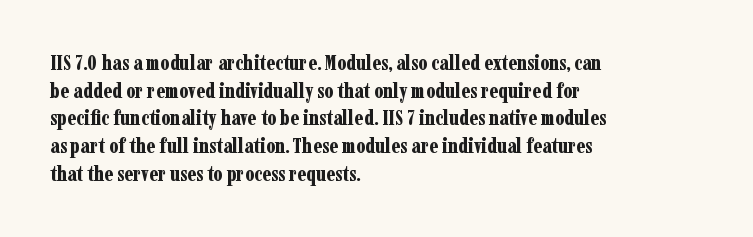
Q: Is the text bold? A: Yes.
Q: Is the text italic (slanted)? A: No, it is upright.
Q: Is the text underlined? A: No.
Q: How is the paragraph aligned? A: Left-aligned.
Q: Is the spacing between letters normal or unusually wide? A: Normal.
Q: Is the spacing between lines tight, normal or loose? A: Normal.
